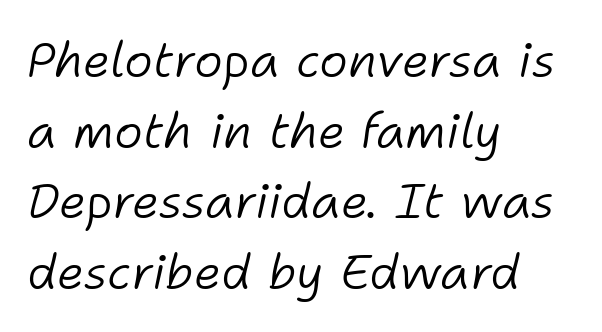
Q: Is the text bold? A: No.
Q: Is the text italic (slanted)? A: Yes, it leans right by about 11 degrees.
Q: Is the text underlined? A: No.
Q: How is the paragraph aligned? A: Left-aligned.
Q: Is the spacing between letters normal or unusually wide? A: Normal.
Q: Is the spacing between lines tight, normal or loose? A: Normal.
Q: Width (condensed, normal, or wide)? A: Normal.
Q: Stroke contrast? A: Low.
Q: x-height? A: Medium.
Q: Monospaced? A: No.
